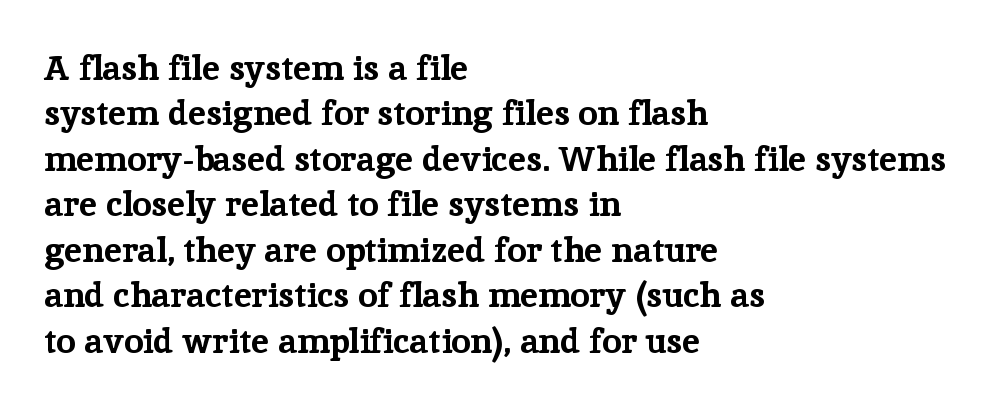
The letters stand upright; this is a roman face. The line texture is even and compact thanks to regular tracking. The baseline area is clear. Where is the straight margin? On the left.
